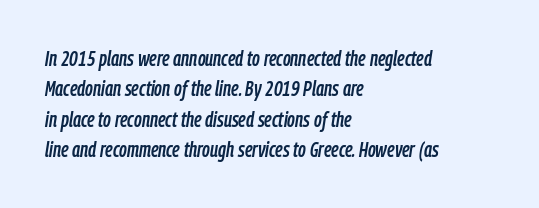
{"italic": "yes", "lean": "right", "slant_degrees": 9, "underline": "no", "align": "left", "line_spacing": "normal", "line_spacing_ratio": 1.45, "letter_spacing": "normal", "letter_spacing_em": 0.0, "glyph_px": 21}
